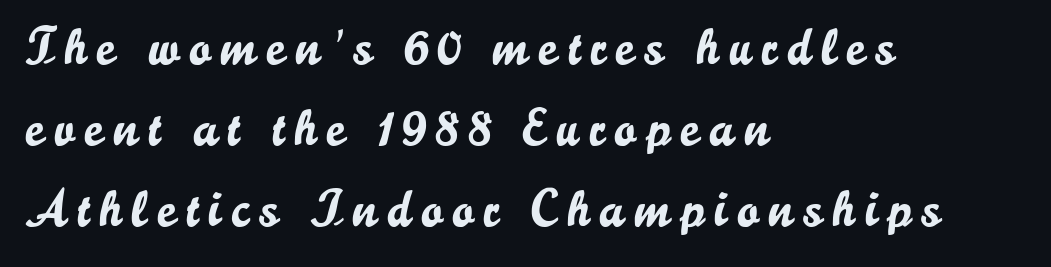
{"serif": "no", "width": "normal", "stroke_contrast": "low", "x_height": "small", "monospaced": "no", "underline": "no", "align": "left", "line_spacing": "normal", "line_spacing_ratio": 1.56, "glyph_px": 52}
